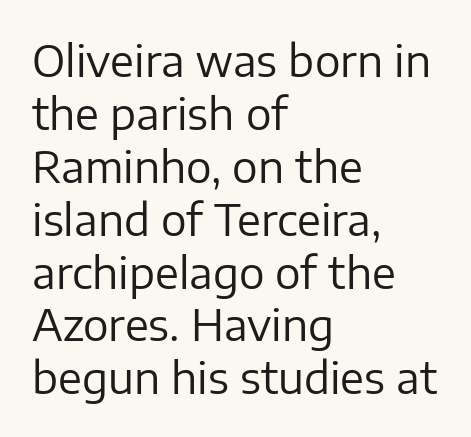
The image shows 43 px regular-weight sans-serif type, upright; set left-aligned, line spacing 1.23x, normal letter spacing, not underlined; low stroke contrast and a medium x-height.
